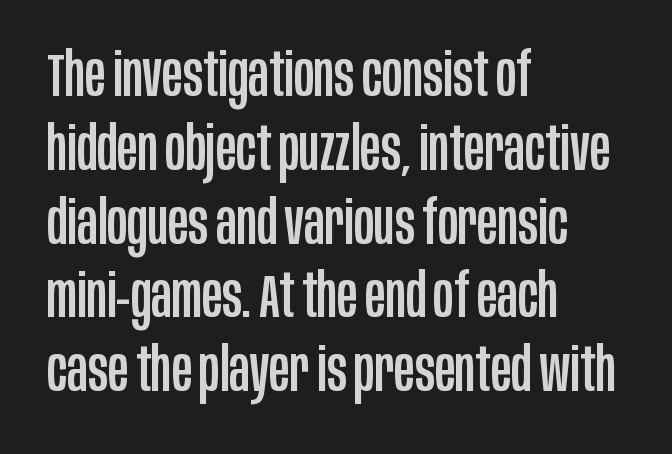
The rendering keeps characters at their native spacing. This is roman type, the default non-slanted kind. These lines stack with their left ends in a neat column. Does the type have serifs? No, each stem ends abruptly. Is this a fixed-width face? No — the glyphs have proportional, varying widths.
